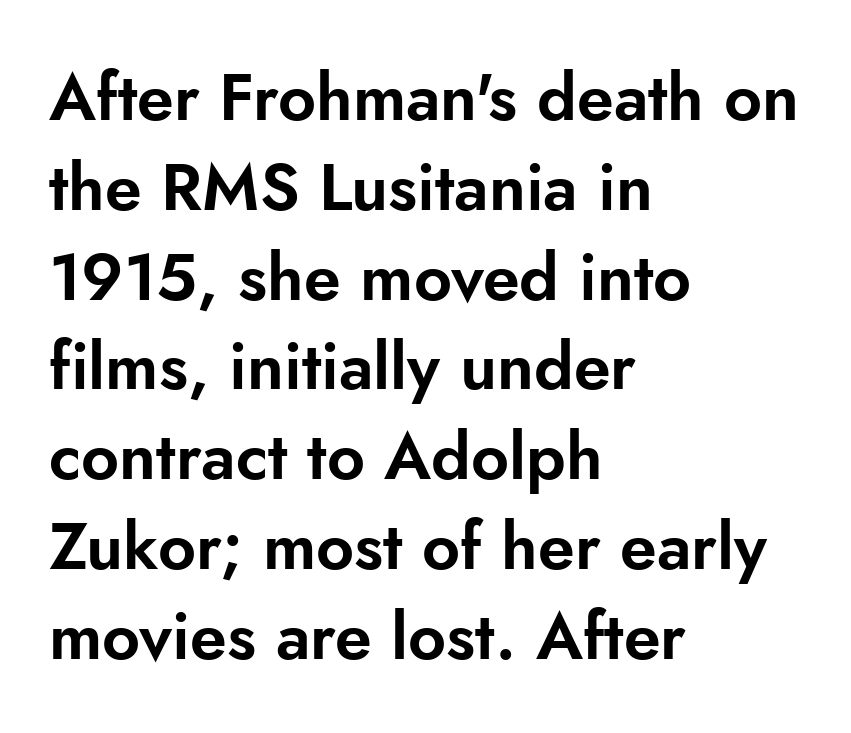
Q: Is the text italic (slanted)? A: No, it is upright.
Q: Is the typeface a serif or a sans-serif typeface? A: Sans-serif.
Q: Is the text underlined? A: No.
Q: How is the paragraph aligned? A: Left-aligned.
Q: Is the spacing between letters normal or unusually wide? A: Normal.
Q: Is the spacing between lines tight, normal or loose? A: Normal.
Q: Width (condensed, normal, or wide)? A: Normal.
Q: Stroke contrast? A: Low.
Q: x-height? A: Small.
Q: Monospaced? A: No.
